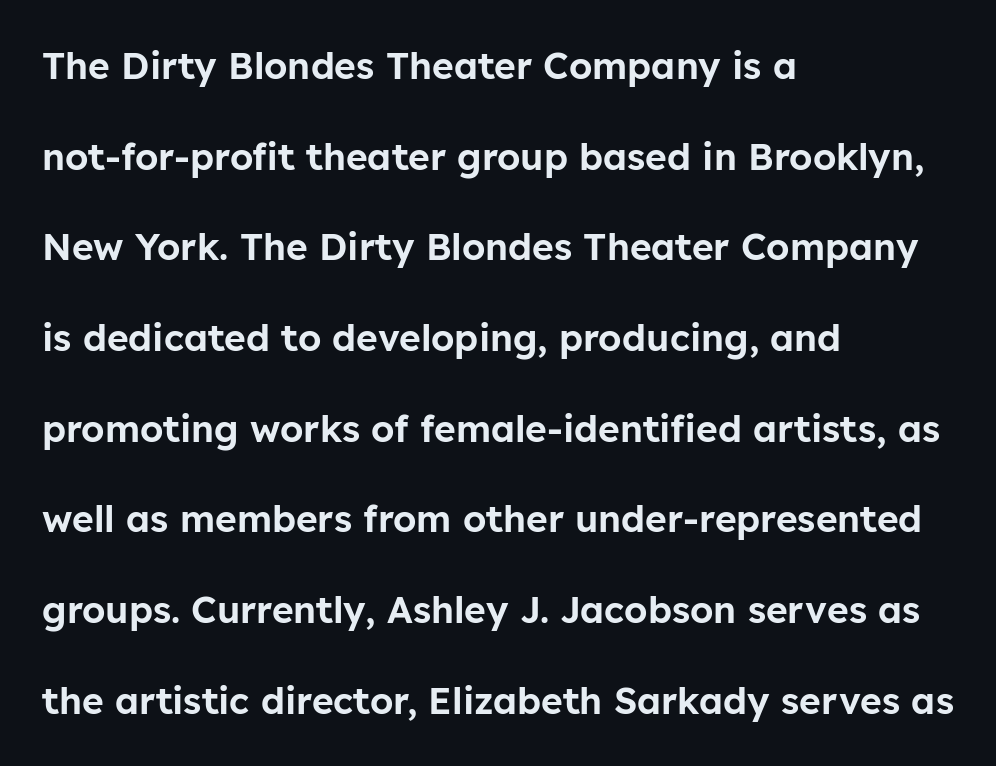
The image shows 37 px sans-serif type, upright; set left-aligned, loose line spacing (2.45x), normal letter spacing, not underlined; low stroke contrast and a medium x-height.
